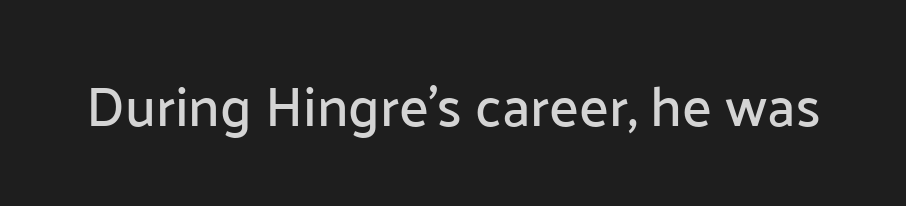
Q: Is the text italic (slanted)? A: No, it is upright.
Q: Is the typeface a serif or a sans-serif typeface? A: Sans-serif.
Q: Is the text underlined? A: No.
Q: Is the spacing between letters normal or unusually wide? A: Normal.
Q: Width (condensed, normal, or wide)? A: Normal.
Q: Stroke contrast? A: Low.
Q: x-height? A: Medium.
Q: Monospaced? A: No.
